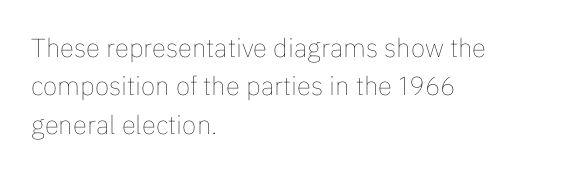
The image shows 26 px text type, upright; set left-aligned, normal line spacing (1.48x), normal letter spacing, not underlined.
